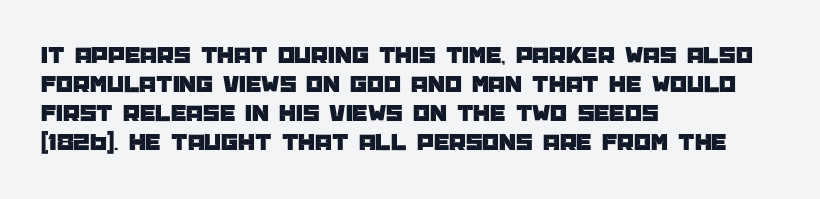
Q: Is the text italic (slanted)? A: No, it is upright.
Q: Is the text underlined? A: No.
Q: How is the paragraph aligned? A: Left-aligned.
Q: Is the spacing between letters normal or unusually wide? A: Normal.
